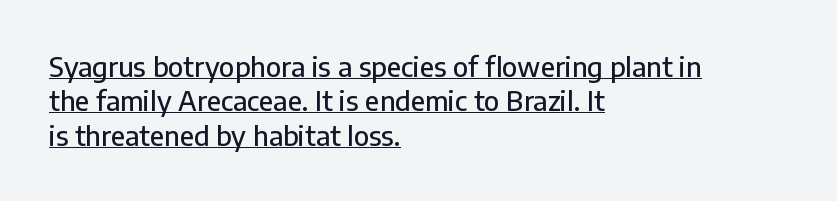
{"italic": "no", "underline": "yes", "align": "left", "line_spacing": "normal", "line_spacing_ratio": 1.27, "letter_spacing": "normal", "letter_spacing_em": 0.0, "glyph_px": 27}
